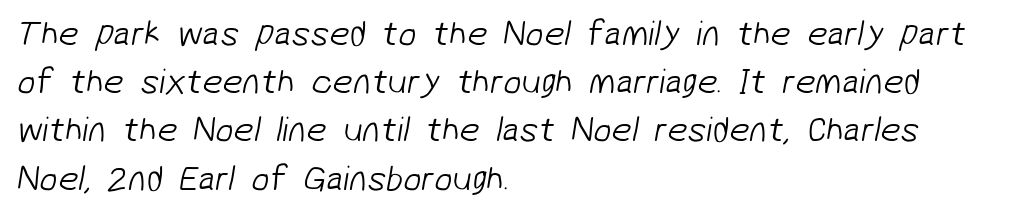
The typeface has the unassuming heft of standard copy or less. The area under the type is left untouched. The designer went with a sans here, leaving each stem footless. Students, note that the glyphs here touch the page at normal intervals. You could not count columns in this text — the font is proportionally spaced.
